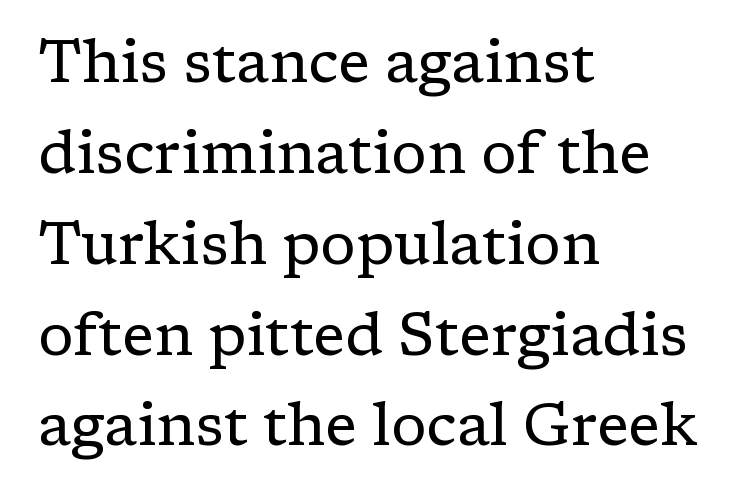
Q: Is the text bold? A: No.
Q: Is the text italic (slanted)? A: No, it is upright.
Q: Is the typeface a serif or a sans-serif typeface? A: Serif.
Q: Is the text underlined? A: No.
Q: How is the paragraph aligned? A: Left-aligned.
Q: Is the spacing between letters normal or unusually wide? A: Normal.
Q: Is the spacing between lines tight, normal or loose? A: Normal.
Q: Width (condensed, normal, or wide)? A: Normal.
Q: Stroke contrast? A: Low.
Q: x-height? A: Medium.
Q: Monospaced? A: No.
